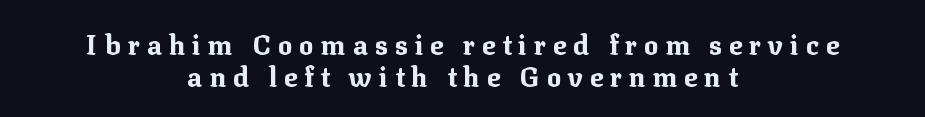
{"italic": "no", "bold": "yes", "underline": "no", "align": "center", "line_spacing_ratio": 1.2, "letter_spacing": "wide", "letter_spacing_em": 0.26, "glyph_px": 27}
